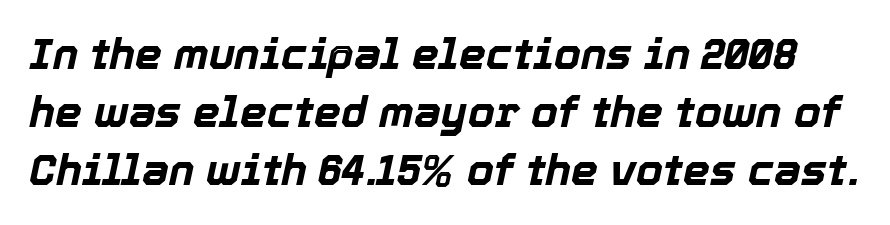
The image shows 43 px bold type, italic (leaning right); set normal line spacing (1.35x), normal letter spacing, not underlined; a medium x-height.
